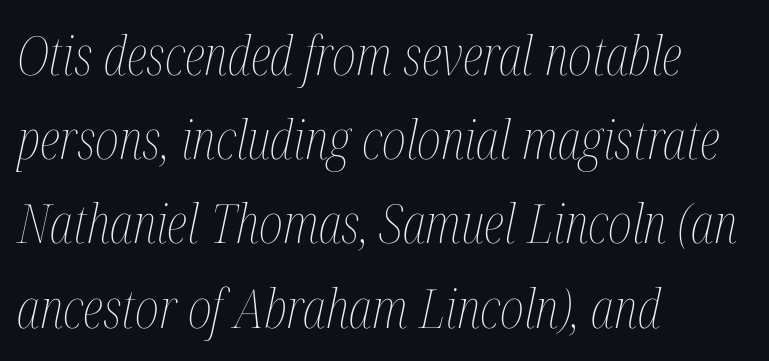
{"italic": "yes", "lean": "right", "slant_degrees": 12, "bold": "no", "weight": "thin", "width": "condensed", "stroke_contrast": "medium", "x_height": "medium", "monospaced": "no", "underline": "no", "align": "left", "line_spacing": "normal", "line_spacing_ratio": 1.56, "letter_spacing": "normal", "letter_spacing_em": 0.0, "glyph_px": 54}
